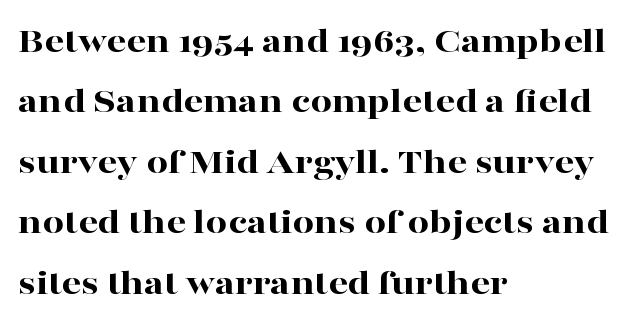
Style check: upright. The letters carry serifs — small finishing strokes at the ends of their stems. This sample has the flowing, uneven cadence of proportional lettering. Compared with typical paragraphs, the rows here are spaced about the same. The glyphs have the mass of a bold cut.
